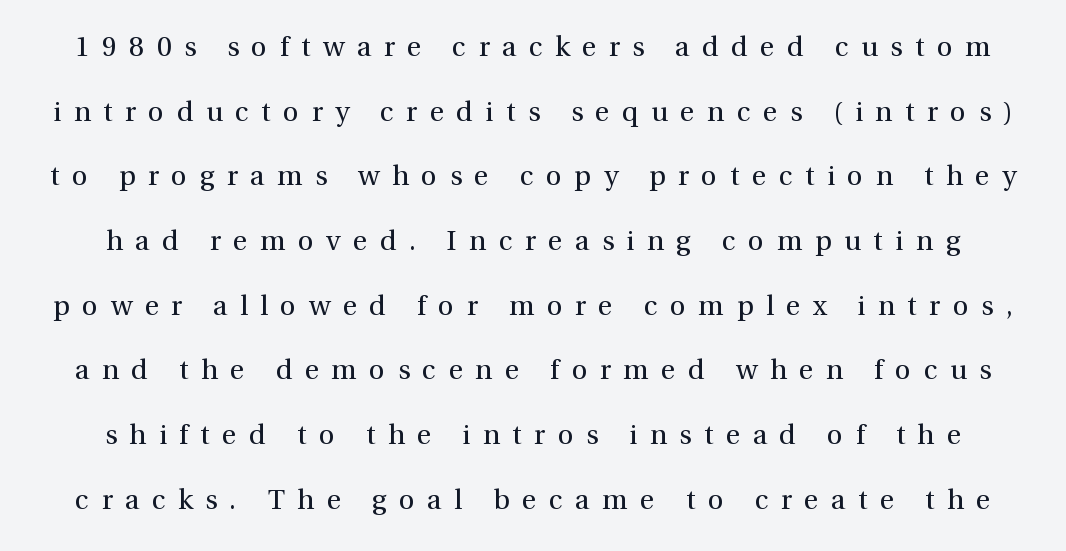
The foot of each line stays bare and open. Loose tracking; the words dissolve into strings of separated letters. Spacing verdict: proportional, widths tailored to each character. Is there any slant? The stems are plumb. Summary of vertical rhythm: relaxed, with wide interline spacing. Observe the serifs anchoring each vertical stroke in this sample.
